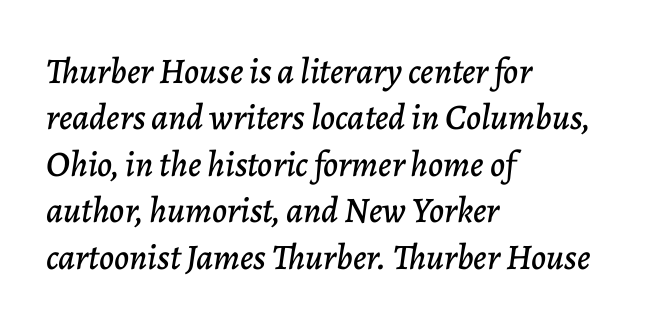
{"italic": "yes", "lean": "right", "slant_degrees": 7, "width": "normal", "stroke_contrast": "low", "x_height": "medium", "monospaced": "no", "underline": "no", "align": "left", "line_spacing": "normal", "line_spacing_ratio": 1.29, "letter_spacing": "normal", "letter_spacing_em": 0.0, "glyph_px": 36}
